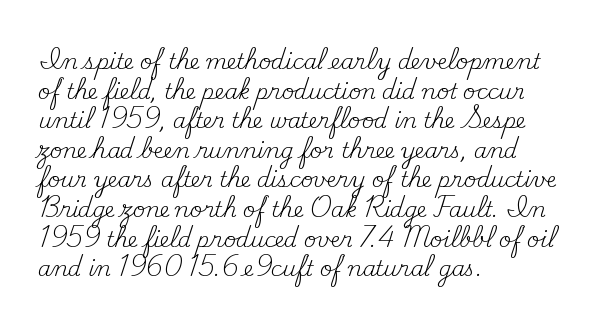
Quick note: underline off. The text block is weighted toward the left margin, trailing off unevenly rightward. This rendering leaves character spacing at its baseline value. Vertical spacing — default.
